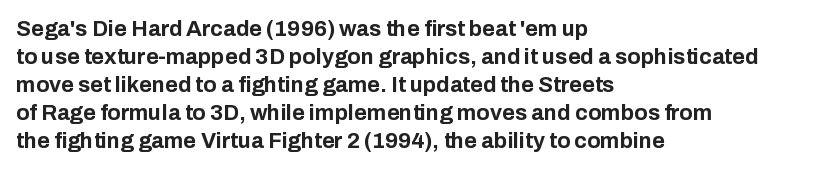
The image shows 22 px bold type, upright; set left-aligned, normal line spacing (1.27x), normal letter spacing, not underlined.
